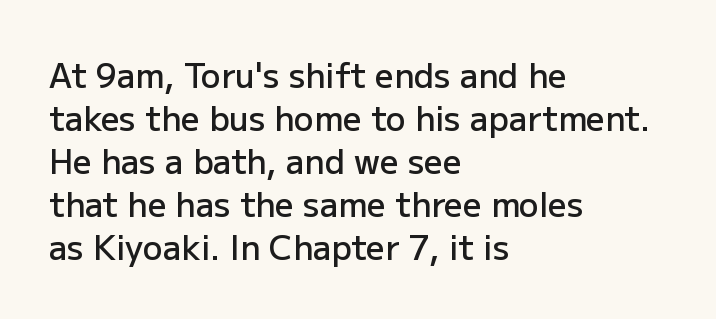
The image shows 33 px semibold sans-serif type, upright; set left-aligned, normal line spacing (1.3x), normal letter spacing, not underlined; low stroke contrast and a medium x-height.
